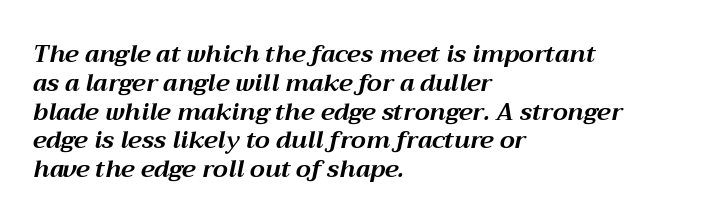
The gap between lines stays unmarked. Nobody touched the tracking dial on this one. The glyphs have the mass of a bold cut. Looking at the ascenders, they clearly lean. A student would call this left alignment; a typographer would say flush left, rag right.
